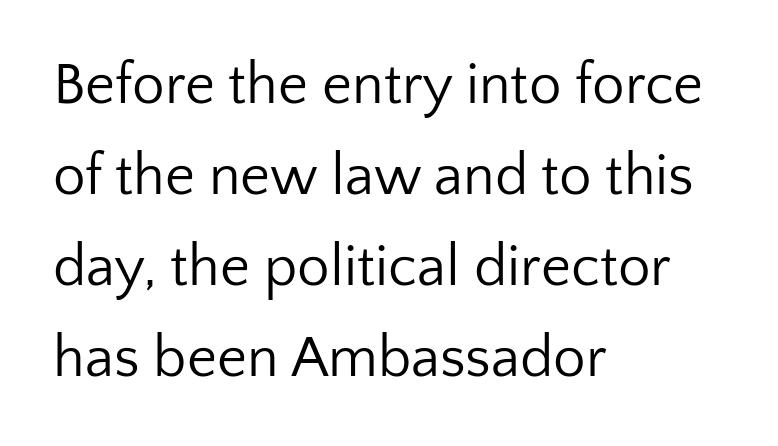
{"serif": "no", "italic": "no", "bold": "no", "weight": "regular", "width": "normal", "stroke_contrast": "low", "x_height": "medium", "monospaced": "no", "underline": "no", "align": "left", "line_spacing": "normal", "line_spacing_ratio": 1.57, "letter_spacing": "normal", "letter_spacing_em": 0.0, "glyph_px": 58}
